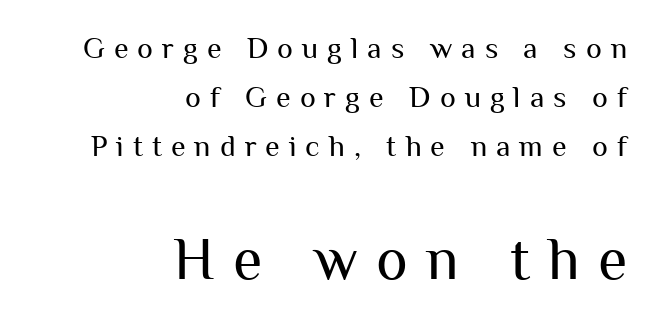
The weight tops out at a normal text grade. In terms of letterspacing, this is a distinctly airy, spread setting. Whoever set this made the second block the dominant, larger element. The rendering shows plain stroke endings on the letterforms — a sans-serif design. Notice how descenders clear the ascenders below comfortably — that's standard leading.
